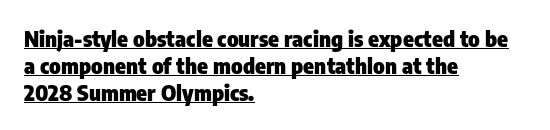
This rendering features underlined lettering. Every row of glyphs begins at an identical x-position on the left. I'd describe the lettering as bold — thick and assertive. Glyph-to-glyph distance matches everyday printed text. The lettering stays uniformly vertical, giving the passage a roman look.
